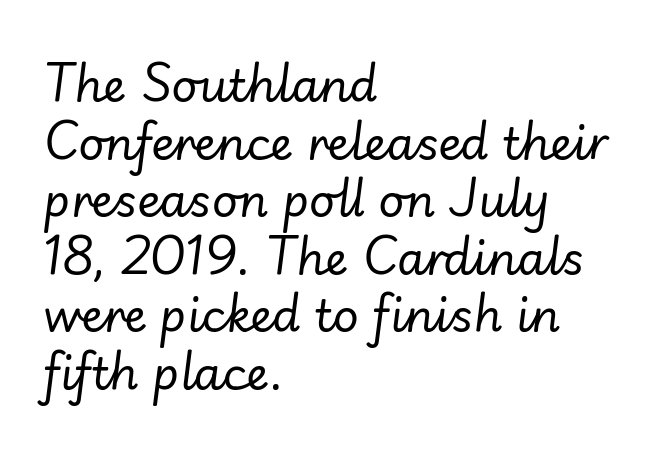
Q: Is the text bold? A: No.
Q: Is the text italic (slanted)? A: Yes, it leans right by about 7 degrees.
Q: Is the text underlined? A: No.
Q: How is the paragraph aligned? A: Left-aligned.
Q: Is the spacing between letters normal or unusually wide? A: Normal.
Q: Is the spacing between lines tight, normal or loose? A: Normal.
Q: Width (condensed, normal, or wide)? A: Normal.
Q: Stroke contrast? A: Low.
Q: x-height? A: Small.
Q: Monospaced? A: No.
